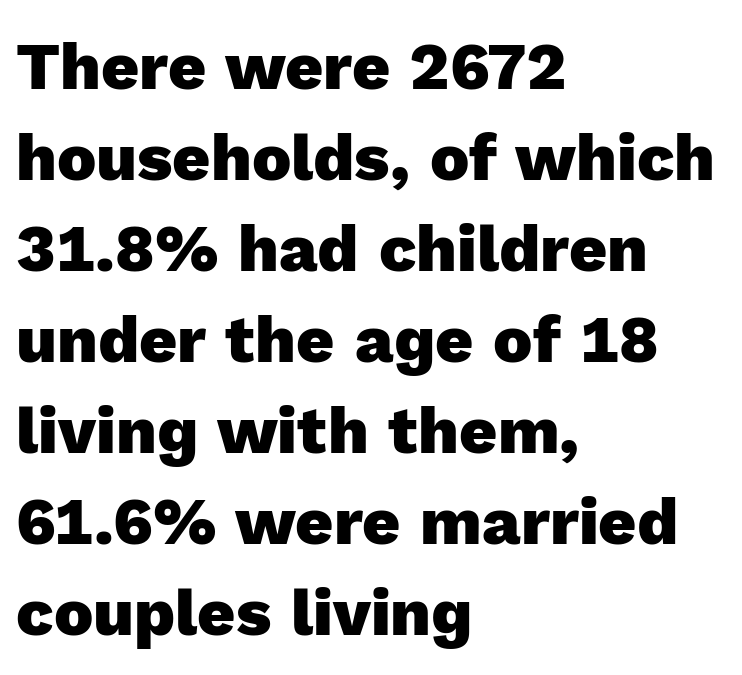
The image shows 66 px heavy sans-serif type, upright; set left-aligned, normal line spacing (1.38x), normal letter spacing, not underlined; a medium x-height.
